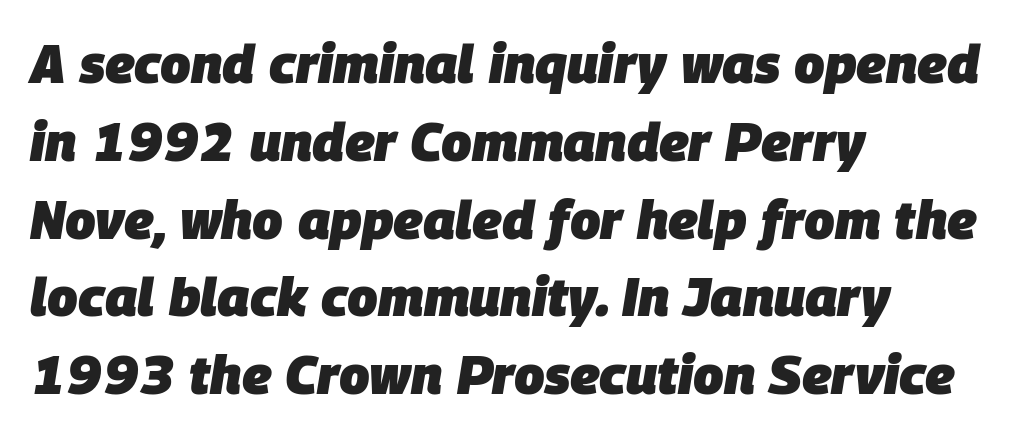
{"italic": "yes", "lean": "right", "slant_degrees": 9, "bold": "yes", "weight": "heavy", "width": "normal", "stroke_contrast": "low", "x_height": "large", "monospaced": "no", "underline": "no", "align": "left", "line_spacing": "normal", "line_spacing_ratio": 1.44, "letter_spacing": "normal", "letter_spacing_em": 0.0, "glyph_px": 54}
